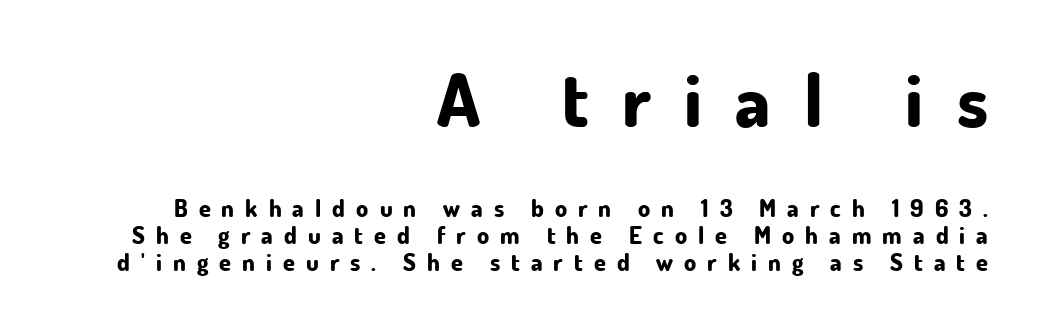
{"serif": "no", "italic": "no", "bold": "yes", "weight": "bold", "width": "normal", "stroke_contrast": "low", "x_height": "small", "monospaced": "no", "underline": "no", "align": "right", "line_spacing": "tight", "line_spacing_ratio": 1.12, "letter_spacing": "wide", "letter_spacing_em": 0.46, "larger_block": "first", "size_ratio": 3.04, "glyph_px": 73}
